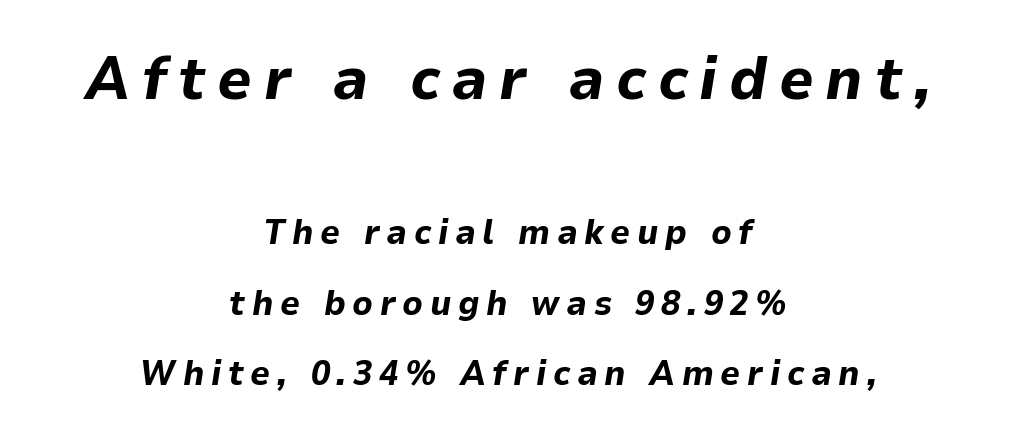
The image shows 61 px bold type, italic (leaning right); set centered, loose line spacing (2.01x), not underlined; the first (top) block is 1.74x larger; low stroke contrast and a medium x-height.
